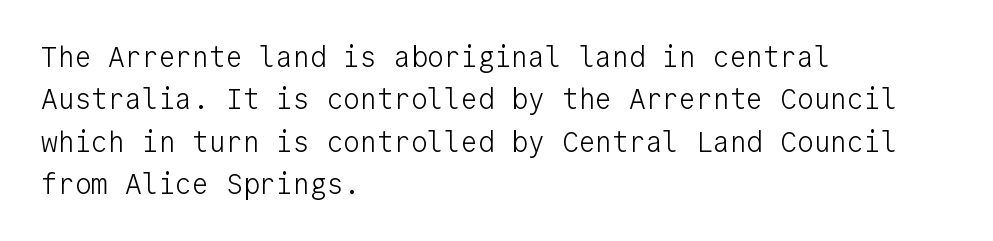
{"serif": "no", "italic": "no", "bold": "no", "weight": "light", "width": "normal", "stroke_contrast": "low", "x_height": "medium", "monospaced": "yes", "underline": "no", "align": "left", "line_spacing": "normal", "line_spacing_ratio": 1.51, "letter_spacing": "normal", "letter_spacing_em": 0.0, "glyph_px": 28}
